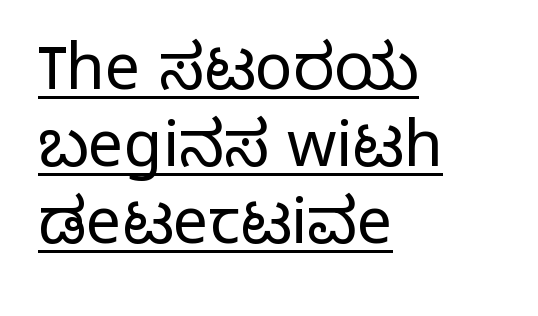
Do the letters lean? They stand straight. The words here are underlined. The rendering anchors every line to the left-hand side. The rendering uses natural spacing where letterforms have individual widths. There is no visible air inserted between adjacent glyphs. In terms of letterform style, serifs are entirely absent.
